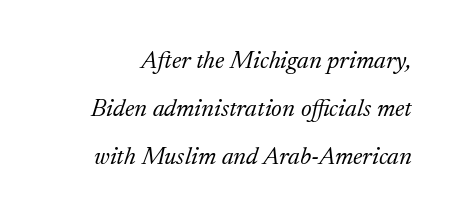
The image shows 25 px text type, italic (leaning right); set loose line spacing (1.92x), normal letter spacing, not underlined.
